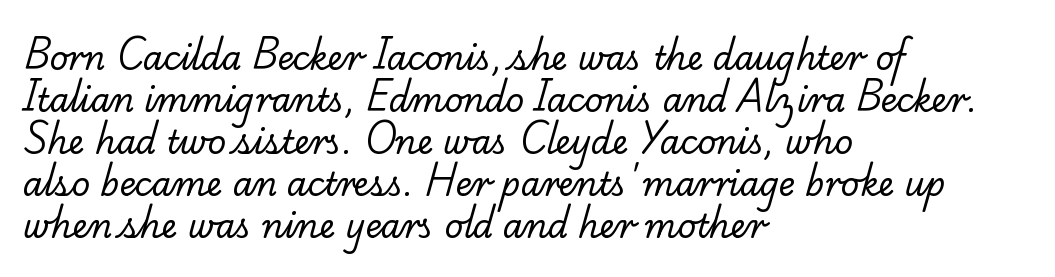
Q: Is the text bold? A: No.
Q: Is the text underlined? A: No.
Q: How is the paragraph aligned? A: Left-aligned.
Q: Is the spacing between letters normal or unusually wide? A: Normal.
Q: Is the spacing between lines tight, normal or loose? A: Normal.
Q: Width (condensed, normal, or wide)? A: Normal.
Q: Stroke contrast? A: Low.
Q: x-height? A: Small.
Q: Monospaced? A: No.
